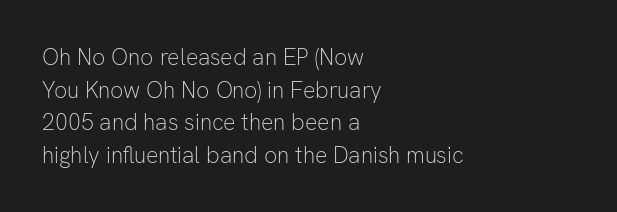
{"italic": "no", "bold": "no", "underline": "no", "align": "left", "line_spacing": "normal", "line_spacing_ratio": 1.42, "letter_spacing": "normal", "letter_spacing_em": 0.0, "glyph_px": 23}
